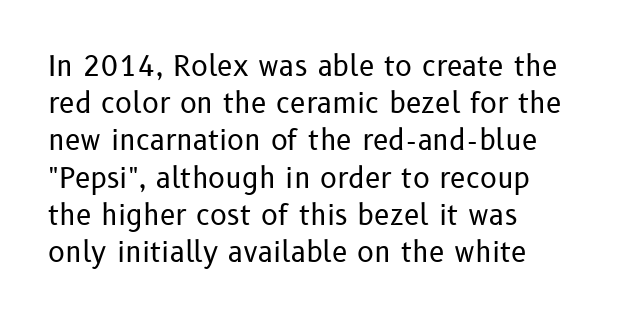
Q: Is the text bold? A: No.
Q: Is the text italic (slanted)? A: No, it is upright.
Q: Is the typeface a serif or a sans-serif typeface? A: Sans-serif.
Q: Is the text underlined? A: No.
Q: How is the paragraph aligned? A: Left-aligned.
Q: Is the spacing between letters normal or unusually wide? A: Normal.
Q: Is the spacing between lines tight, normal or loose? A: Normal.
Q: Width (condensed, normal, or wide)? A: Normal.
Q: Stroke contrast? A: Low.
Q: x-height? A: Medium.
Q: Monospaced? A: No.
